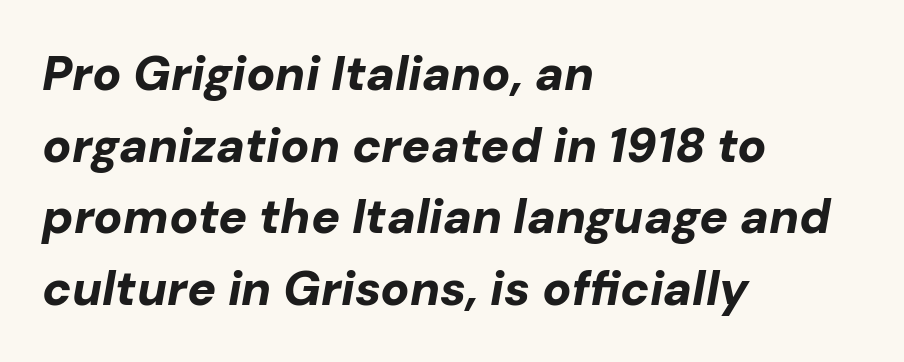
The image shows 48 px bold type, italic (leaning right); set left-aligned, normal line spacing (1.49x), normal letter spacing, not underlined; low stroke contrast and a medium x-height.
